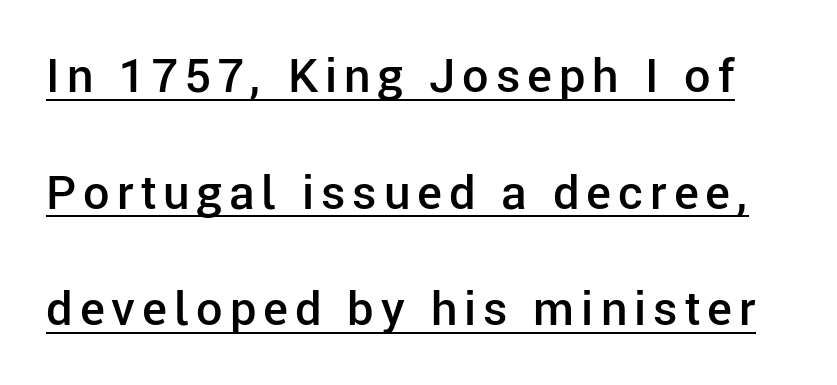
Serifs: no, the terminals of the letterforms are clean. The rendering uses natural spacing where letterforms have individual widths. Posture: straight, roman, zero tilt. The rendering uses a large line-height, opening up the rows.
